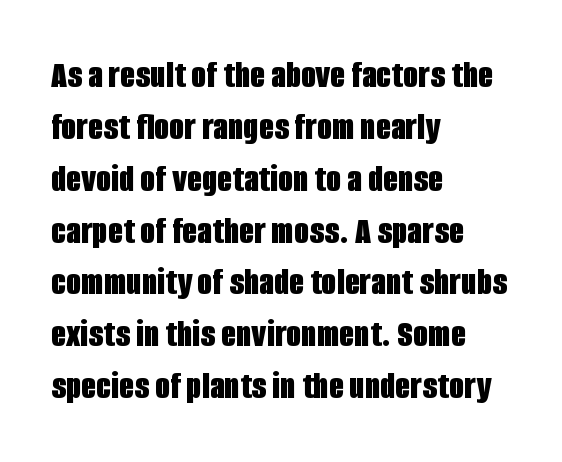
The image shows 39 px bold, condensed sans-serif type, upright; set left-aligned, normal line spacing (1.33x), normal letter spacing, not underlined; low stroke contrast and a large x-height.
